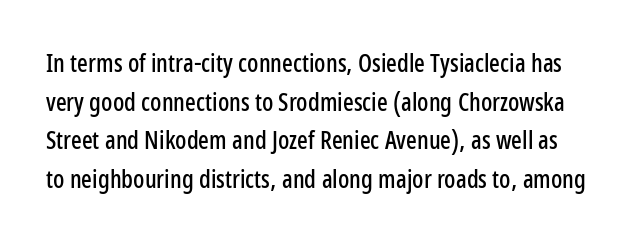
Q: Is the text italic (slanted)? A: No, it is upright.
Q: Is the text underlined? A: No.
Q: Is the spacing between letters normal or unusually wide? A: Normal.
Q: Is the spacing between lines tight, normal or loose? A: Normal.
